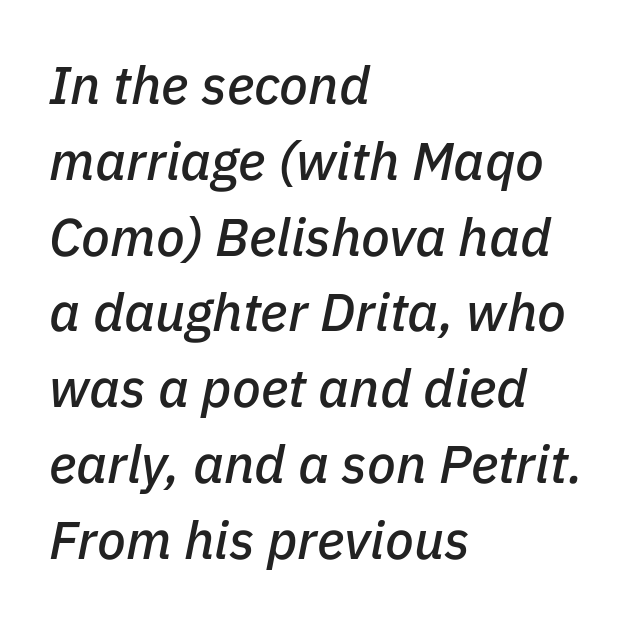
The image shows 53 px text type, italic (leaning right); set left-aligned, normal line spacing (1.43x), normal letter spacing, not underlined; low stroke contrast and a medium x-height.
